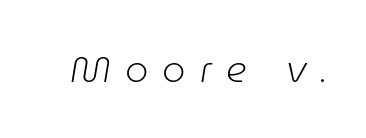
Q: Is the text bold? A: No.
Q: Is the text italic (slanted)? A: Yes, it leans right by about 9 degrees.
Q: Is the text underlined? A: No.
Q: Is the spacing between letters normal or unusually wide? A: Unusually wide.
Q: Width (condensed, normal, or wide)? A: Normal.
Q: Stroke contrast? A: Low.
Q: x-height? A: Medium.
Q: Monospaced? A: No.
